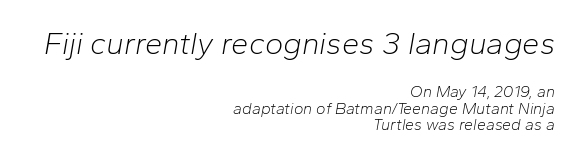
Q: Is the text bold? A: No.
Q: Is the text italic (slanted)? A: Yes, it leans right by about 10 degrees.
Q: Is the text underlined? A: No.
Q: How is the paragraph aligned? A: Right-aligned.
Q: Is the spacing between letters normal or unusually wide? A: Normal.
Q: Is the spacing between lines tight, normal or loose? A: Tight.
Q: Which block of text is set in a larger size, the first (top) or the second (bottom)? A: The first (top) one.
Q: Width (condensed, normal, or wide)? A: Normal.
Q: Stroke contrast? A: Low.
Q: x-height? A: Medium.
Q: Monospaced? A: No.
